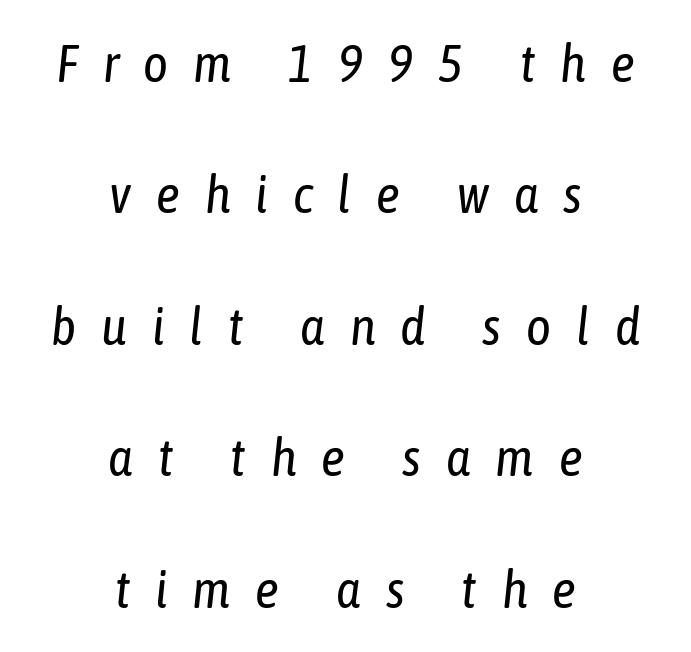
Q: Is the text bold? A: No.
Q: Is the text italic (slanted)? A: Yes, it leans right by about 6 degrees.
Q: Is the text underlined? A: No.
Q: How is the paragraph aligned? A: Centered.
Q: Is the spacing between letters normal or unusually wide? A: Unusually wide.
Q: Is the spacing between lines tight, normal or loose? A: Loose.
Q: Width (condensed, normal, or wide)? A: Condensed.
Q: Stroke contrast? A: Low.
Q: x-height? A: Medium.
Q: Monospaced? A: No.
